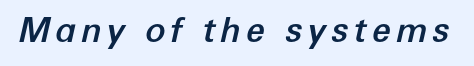
Q: Is the text italic (slanted)? A: Yes, it leans right by about 12 degrees.
Q: Is the text underlined? A: No.
Q: Width (condensed, normal, or wide)? A: Normal.
Q: Stroke contrast? A: Low.
Q: x-height? A: Medium.
Q: Monospaced? A: No.
